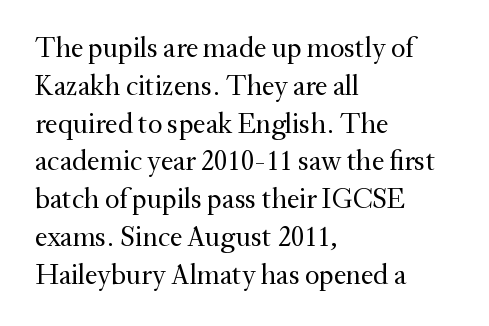
The image shows 28 px regular-weight serif type, upright; set left-aligned, normal line spacing (1.35x), normal letter spacing, not underlined; medium stroke contrast and a small x-height.
